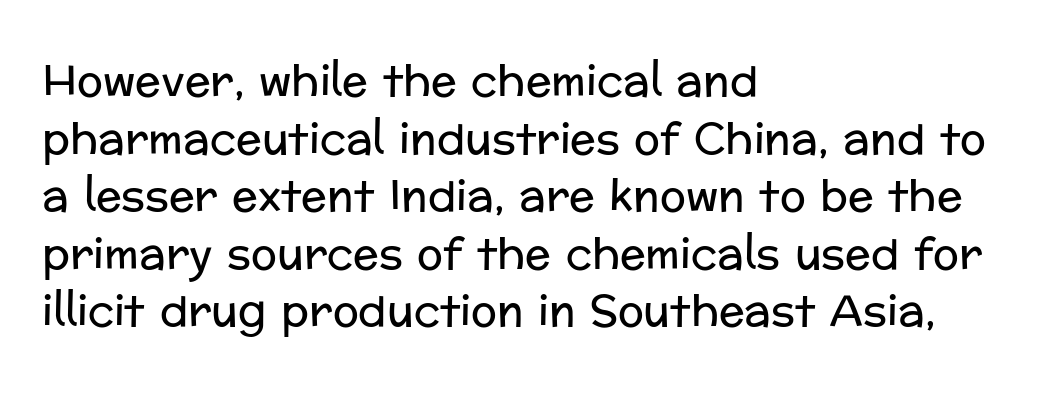
The image shows 43 px regular-weight sans-serif type, upright; set left-aligned, normal line spacing (1.34x), normal letter spacing, not underlined; low stroke contrast and a medium x-height.
